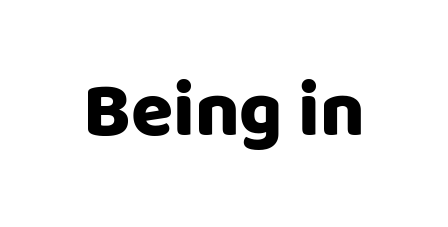
The image shows 77 px heavy sans-serif type, upright; set normal letter spacing, not underlined; low stroke contrast and a large x-height.
